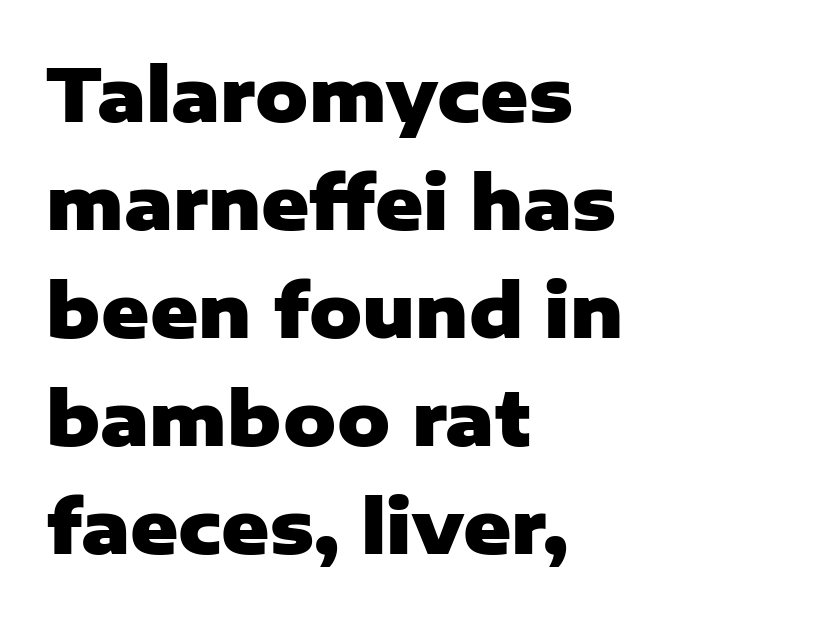
Q: Is the text bold? A: Yes.
Q: Is the text italic (slanted)? A: No, it is upright.
Q: Is the typeface a serif or a sans-serif typeface? A: Sans-serif.
Q: Is the text underlined? A: No.
Q: How is the paragraph aligned? A: Left-aligned.
Q: Is the spacing between letters normal or unusually wide? A: Normal.
Q: Is the spacing between lines tight, normal or loose? A: Normal.
Q: Width (condensed, normal, or wide)? A: Normal.
Q: Stroke contrast? A: Low.
Q: x-height? A: Medium.
Q: Monospaced? A: No.
